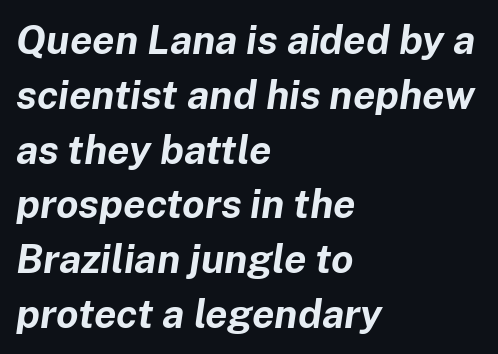
The image shows 40 px bold type, italic (leaning right); set left-aligned, normal line spacing (1.37x), normal letter spacing, not underlined; low stroke contrast and a medium x-height.
